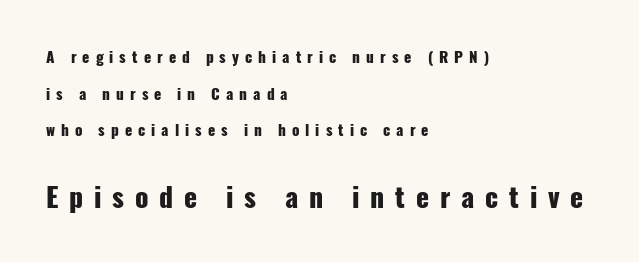
The image shows 27 px bold type, upright; set left-aligned, loose line spacing (2.45x), unusually wide letter spacing (+0.4 em), not underlined; the second (bottom) block is 1.8x larger.
